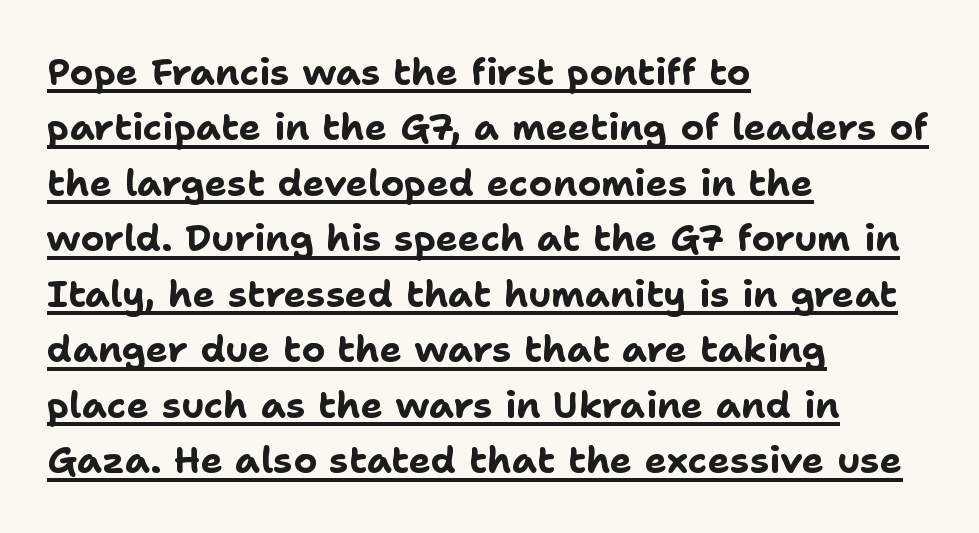
{"serif": "no", "italic": "no", "bold": "yes", "weight": "bold", "width": "normal", "stroke_contrast": "low", "x_height": "medium", "monospaced": "no", "underline": "yes", "align": "left", "line_spacing": "normal", "line_spacing_ratio": 1.5, "letter_spacing": "normal", "letter_spacing_em": 0.0, "glyph_px": 37}
